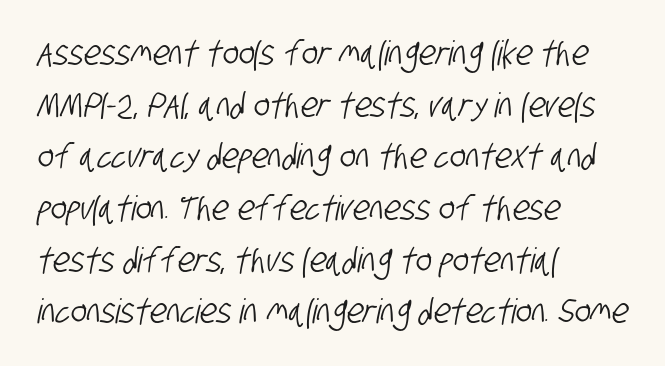
{"serif": "no", "width": "condensed", "stroke_contrast": "low", "x_height": "large", "monospaced": "no", "underline": "no", "align": "left", "line_spacing": "normal", "line_spacing_ratio": 1.52, "letter_spacing": "normal", "letter_spacing_em": 0.0, "glyph_px": 34}
